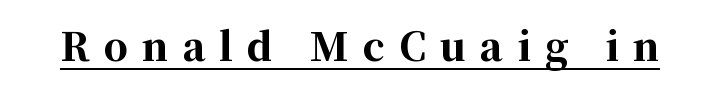
The image shows 38 px bold serif type, upright; set unusually wide letter spacing (+0.37 em), underlined; high stroke contrast and a medium x-height.
